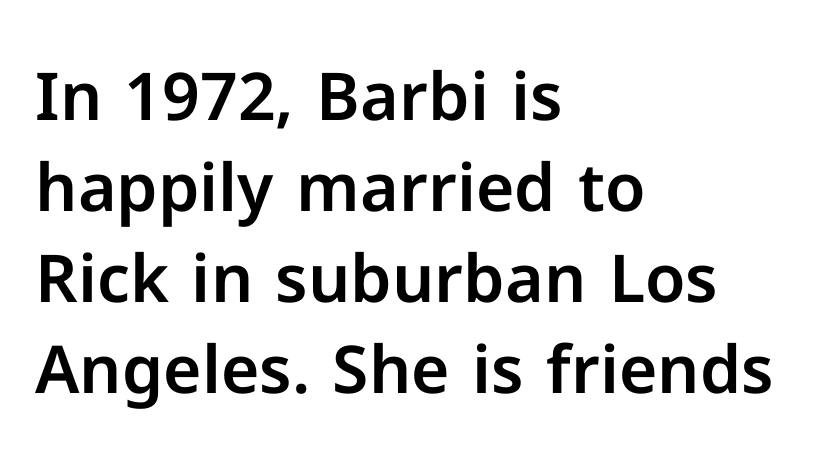
The image shows 66 px sans-serif type, upright; set left-aligned, normal line spacing (1.38x), normal letter spacing, not underlined; low stroke contrast and a medium x-height.
